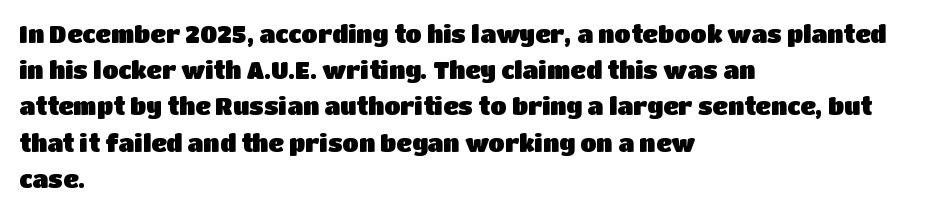
The image shows 24 px text type, upright; set left-aligned, normal line spacing (1.51x), normal letter spacing, not underlined.
